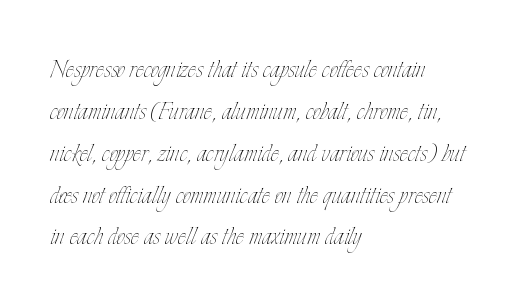
{"bold": "no", "weight": "thin", "width": "condensed", "stroke_contrast": "low", "x_height": "small", "monospaced": "no", "underline": "no", "align": "left", "line_spacing": "normal", "line_spacing_ratio": 1.35, "letter_spacing": "normal", "letter_spacing_em": 0.0, "glyph_px": 31}
